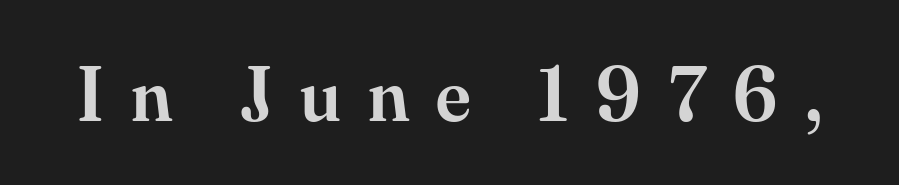
Q: Is the text bold? A: Semi-bold.
Q: Is the text italic (slanted)? A: No, it is upright.
Q: Is the typeface a serif or a sans-serif typeface? A: Serif.
Q: Is the text underlined? A: No.
Q: Is the spacing between letters normal or unusually wide? A: Unusually wide.
Q: Width (condensed, normal, or wide)? A: Normal.
Q: Stroke contrast? A: Medium.
Q: x-height? A: Small.
Q: Monospaced? A: No.
